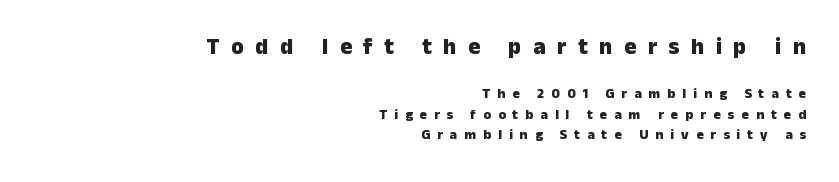
{"italic": "no", "bold": "yes", "underline": "no", "align": "right", "line_spacing": "normal", "line_spacing_ratio": 1.47, "letter_spacing": "wide", "letter_spacing_em": 0.5, "larger_block": "first", "size_ratio": 1.64, "glyph_px": 23}
